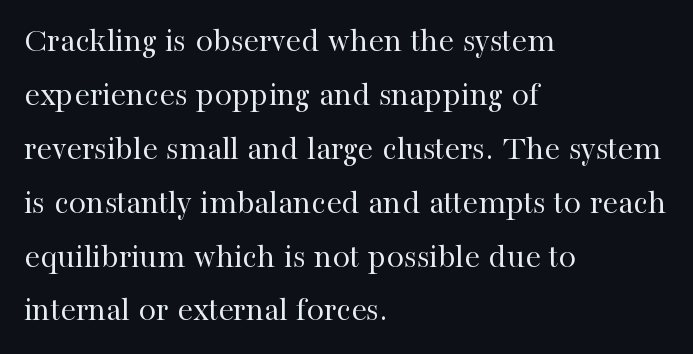
{"serif": "yes", "italic": "no", "bold": "no", "weight": "regular", "width": "normal", "stroke_contrast": "high", "x_height": "medium", "monospaced": "no", "underline": "no", "align": "left", "line_spacing": "normal", "line_spacing_ratio": 1.54, "letter_spacing": "normal", "letter_spacing_em": 0.0, "glyph_px": 35}
